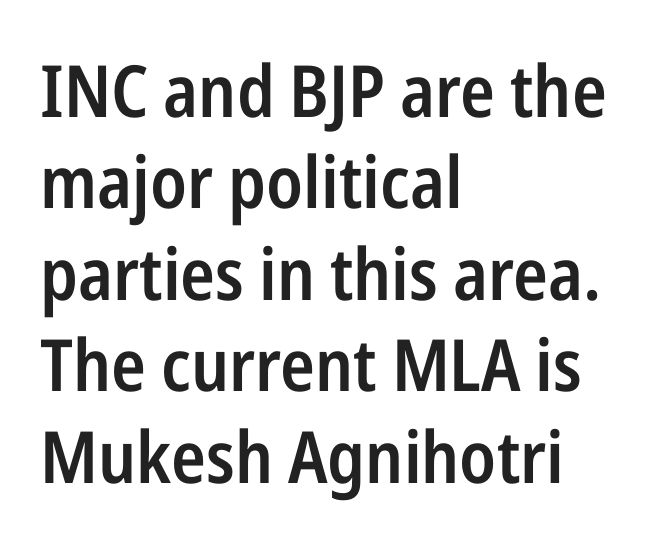
Q: Is the text bold? A: Semi-bold.
Q: Is the text italic (slanted)? A: No, it is upright.
Q: Is the typeface a serif or a sans-serif typeface? A: Sans-serif.
Q: Is the text underlined? A: No.
Q: How is the paragraph aligned? A: Left-aligned.
Q: Is the spacing between letters normal or unusually wide? A: Normal.
Q: Is the spacing between lines tight, normal or loose? A: Normal.
Q: Width (condensed, normal, or wide)? A: Condensed.
Q: Stroke contrast? A: Low.
Q: x-height? A: Medium.
Q: Monospaced? A: No.
